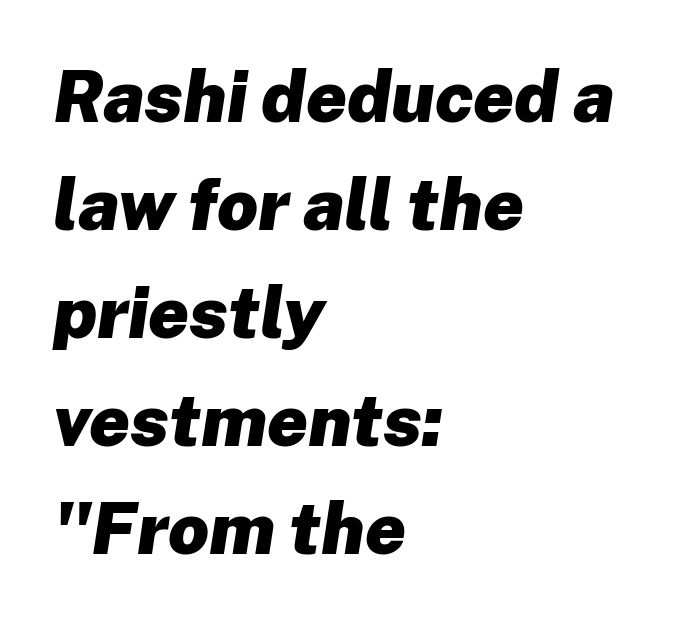
{"italic": "yes", "lean": "right", "slant_degrees": 8, "bold": "yes", "weight": "heavy", "width": "normal", "stroke_contrast": "low", "x_height": "medium", "monospaced": "no", "underline": "no", "align": "left", "line_spacing": "normal", "line_spacing_ratio": 1.5, "letter_spacing": "normal", "letter_spacing_em": 0.0, "glyph_px": 72}
